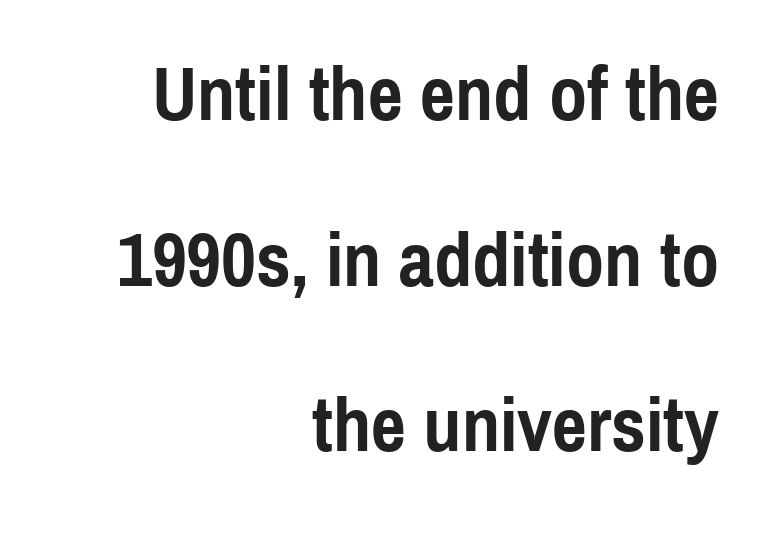
The image shows 77 px semibold, condensed sans-serif type, upright; set right-aligned, loose line spacing (2.15x), normal letter spacing, not underlined; a medium x-height.
